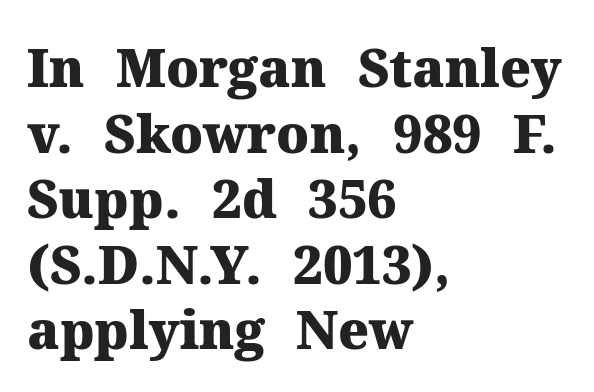
{"serif": "yes", "italic": "no", "bold": "yes", "weight": "heavy", "width": "normal", "stroke_contrast": "medium", "x_height": "medium", "monospaced": "no", "underline": "no", "align": "left", "line_spacing": "normal", "line_spacing_ratio": 1.26, "letter_spacing": "normal", "letter_spacing_em": 0.0, "glyph_px": 52}
